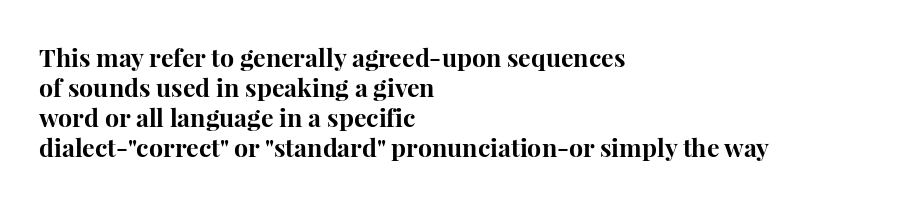
Default kerning and tracking; the words read as compact shapes. The letters stand upright; this is a roman face. Pretty heavy lettering here — definitely bold. The words here are not underlined.
